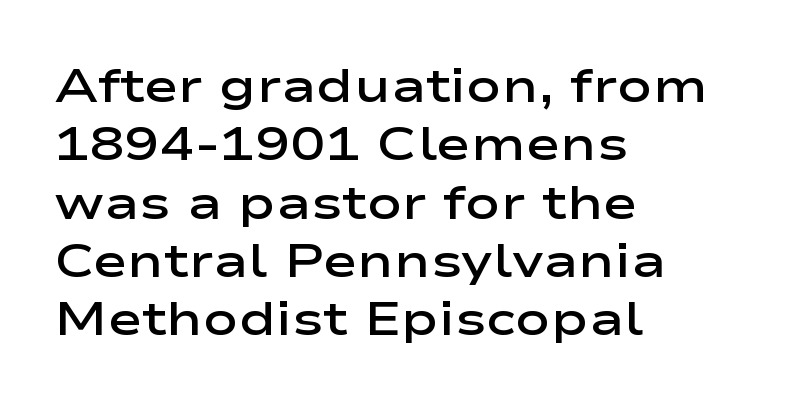
Looks like regular typesetting: each glyph gets only the width it needs. No word sits above an underline. Classification — sans serif. Short and long lines alike share a common starting point at left. Between one letter and the next there's only the usual sliver of space. I'd describe the lettering as semibold — firm but not a full bold.
